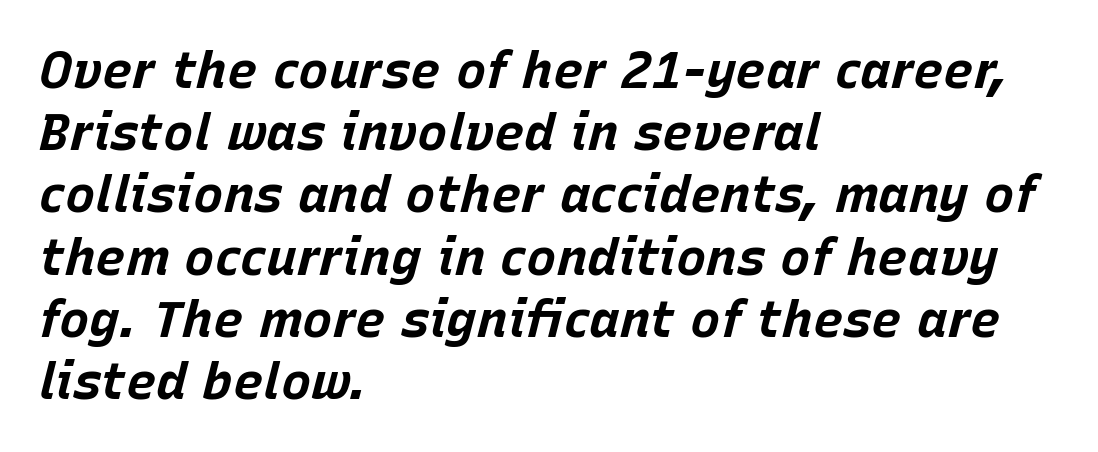
Q: Is the text bold? A: Yes.
Q: Is the text italic (slanted)? A: Yes, it leans right by about 15 degrees.
Q: Is the text underlined? A: No.
Q: How is the paragraph aligned? A: Left-aligned.
Q: Is the spacing between letters normal or unusually wide? A: Normal.
Q: Width (condensed, normal, or wide)? A: Normal.
Q: Stroke contrast? A: Low.
Q: x-height? A: Large.
Q: Monospaced? A: No.
